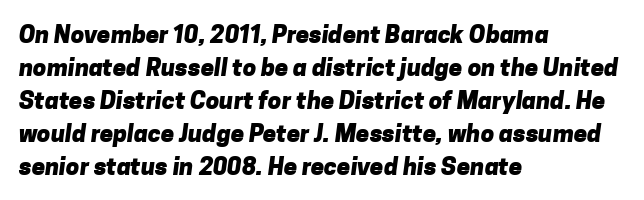
Q: Is the text bold? A: Yes.
Q: Is the text underlined? A: No.
Q: How is the paragraph aligned? A: Left-aligned.
Q: Is the spacing between letters normal or unusually wide? A: Normal.
Q: Is the spacing between lines tight, normal or loose? A: Normal.
